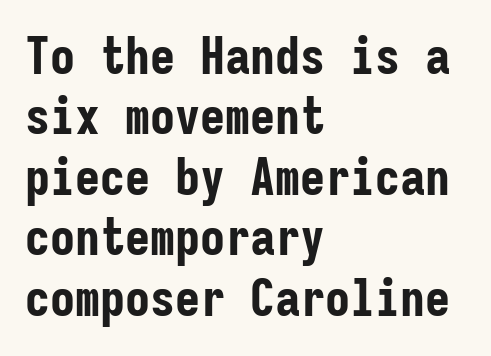
Q: Is the text bold? A: Yes.
Q: Is the text italic (slanted)? A: No, it is upright.
Q: Is the typeface a serif or a sans-serif typeface? A: Sans-serif.
Q: Is the text underlined? A: No.
Q: How is the paragraph aligned? A: Left-aligned.
Q: Is the spacing between letters normal or unusually wide? A: Normal.
Q: Width (condensed, normal, or wide)? A: Condensed.
Q: Stroke contrast? A: Low.
Q: x-height? A: Medium.
Q: Monospaced? A: Yes.
